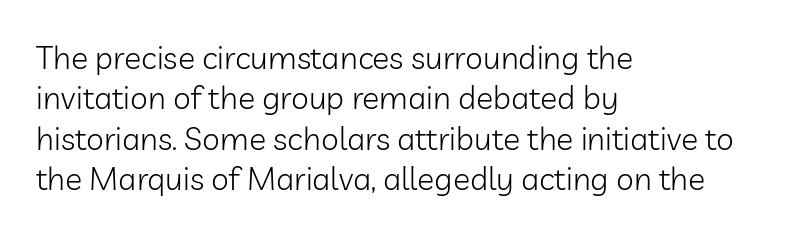
{"serif": "no", "italic": "no", "bold": "no", "weight": "light", "width": "normal", "stroke_contrast": "low", "x_height": "medium", "monospaced": "no", "underline": "no", "align": "left", "line_spacing": "normal", "line_spacing_ratio": 1.26, "letter_spacing": "normal", "letter_spacing_em": 0.0, "glyph_px": 32}
